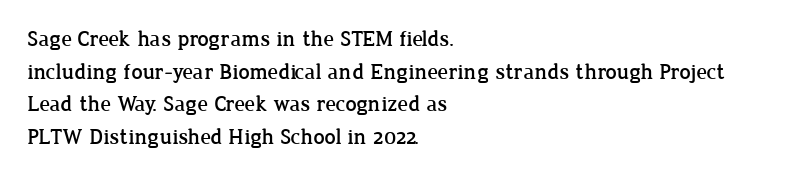
{"italic": "no", "underline": "no", "align": "left", "line_spacing": "normal", "line_spacing_ratio": 1.48, "letter_spacing": "normal", "letter_spacing_em": 0.0, "glyph_px": 22}
